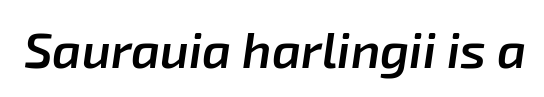
The image shows 50 px semibold type, italic (leaning right); set normal letter spacing, not underlined; low stroke contrast and a medium x-height.
